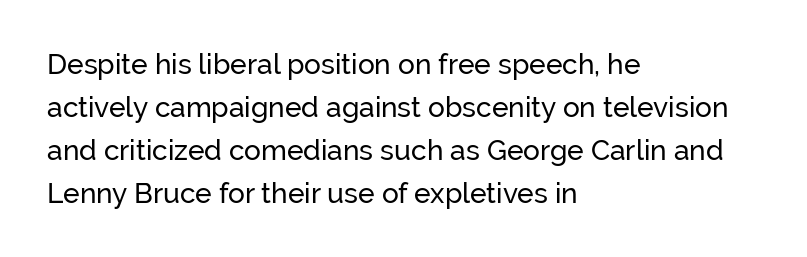
Varying glyph widths throughout — classic text-font behaviour. Only glyphs here, with clear space below each row. The designer went with a sans here, leaving each stem footless. You could call the tracking neutral — neither tight nor loose.
